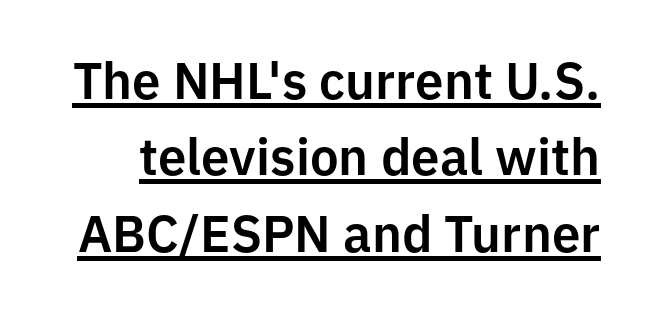
Q: Is the text italic (slanted)? A: No, it is upright.
Q: Is the typeface a serif or a sans-serif typeface? A: Sans-serif.
Q: Is the text underlined? A: Yes.
Q: Is the spacing between letters normal or unusually wide? A: Normal.
Q: Is the spacing between lines tight, normal or loose? A: Normal.
Q: Width (condensed, normal, or wide)? A: Normal.
Q: Stroke contrast? A: Low.
Q: x-height? A: Medium.
Q: Monospaced? A: No.
